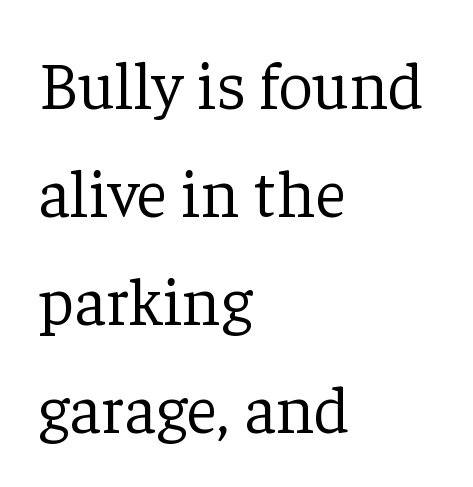
The image shows 68 px light serif type, upright; set left-aligned, normal line spacing (1.59x), normal letter spacing, not underlined; low stroke contrast and a medium x-height.
